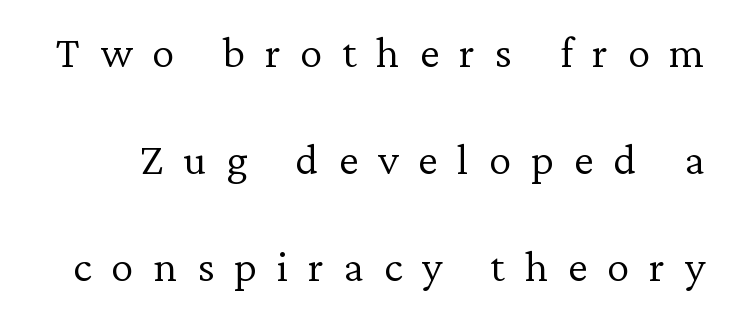
Q: Is the text bold? A: No.
Q: Is the text italic (slanted)? A: No, it is upright.
Q: Is the typeface a serif or a sans-serif typeface? A: Serif.
Q: Is the text underlined? A: No.
Q: Is the spacing between letters normal or unusually wide? A: Unusually wide.
Q: Is the spacing between lines tight, normal or loose? A: Loose.
Q: Width (condensed, normal, or wide)? A: Normal.
Q: Stroke contrast? A: Low.
Q: x-height? A: Medium.
Q: Monospaced? A: No.
